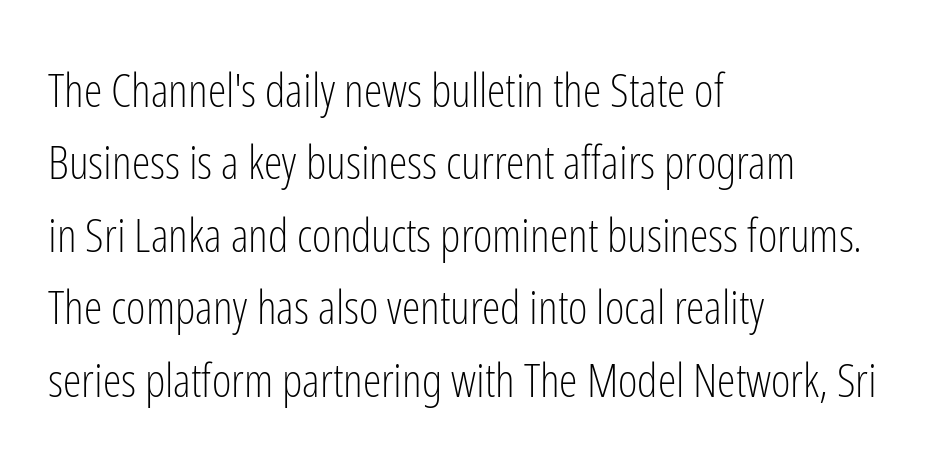
{"serif": "no", "italic": "no", "bold": "no", "weight": "light", "width": "condensed", "stroke_contrast": "low", "x_height": "medium", "monospaced": "no", "underline": "no", "align": "left", "line_spacing": "normal", "line_spacing_ratio": 1.54, "letter_spacing": "normal", "letter_spacing_em": 0.0, "glyph_px": 47}
